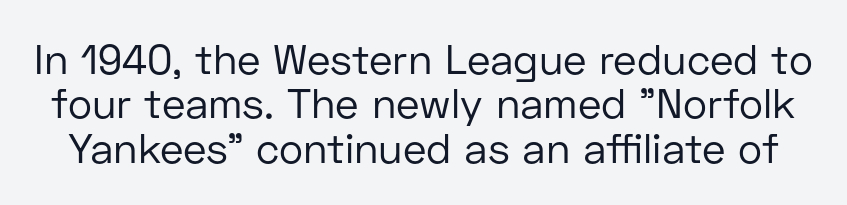
{"serif": "no", "italic": "no", "bold": "no", "weight": "regular", "width": "normal", "stroke_contrast": "low", "x_height": "medium", "monospaced": "no", "underline": "no", "line_spacing": "tight", "line_spacing_ratio": 1.08, "letter_spacing": "normal", "letter_spacing_em": 0.0, "glyph_px": 41}
